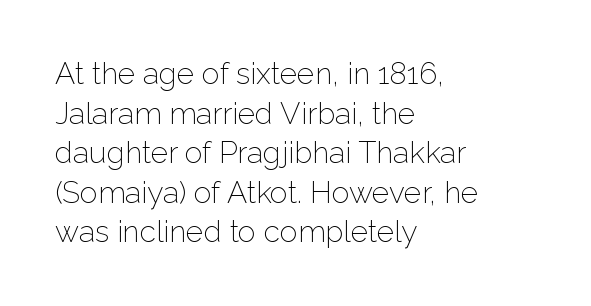
Q: Is the text bold? A: No.
Q: Is the text italic (slanted)? A: No, it is upright.
Q: Is the typeface a serif or a sans-serif typeface? A: Sans-serif.
Q: Is the text underlined? A: No.
Q: How is the paragraph aligned? A: Left-aligned.
Q: Is the spacing between letters normal or unusually wide? A: Normal.
Q: Is the spacing between lines tight, normal or loose? A: Normal.
Q: Width (condensed, normal, or wide)? A: Normal.
Q: Stroke contrast? A: Low.
Q: x-height? A: Medium.
Q: Monospaced? A: No.
